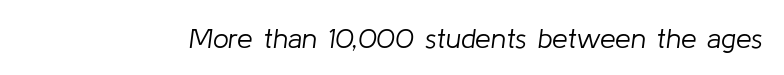
The image shows 28 px light type, italic (leaning right); set normal letter spacing, not underlined; low stroke contrast and a medium x-height.
